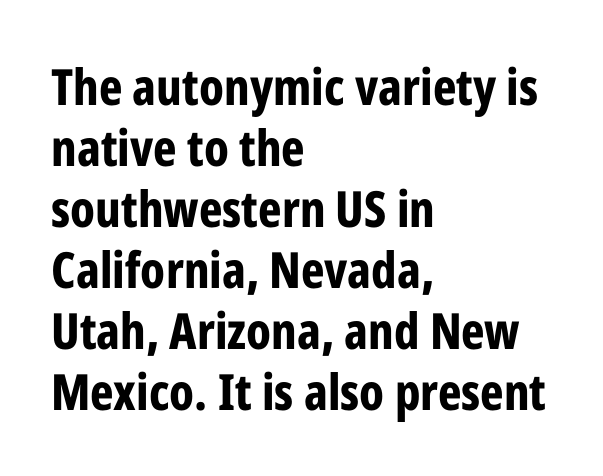
Q: Is the text bold? A: Yes.
Q: Is the text italic (slanted)? A: No, it is upright.
Q: Is the typeface a serif or a sans-serif typeface? A: Sans-serif.
Q: Is the text underlined? A: No.
Q: How is the paragraph aligned? A: Left-aligned.
Q: Is the spacing between letters normal or unusually wide? A: Normal.
Q: Width (condensed, normal, or wide)? A: Condensed.
Q: Stroke contrast? A: Low.
Q: x-height? A: Medium.
Q: Monospaced? A: No.
